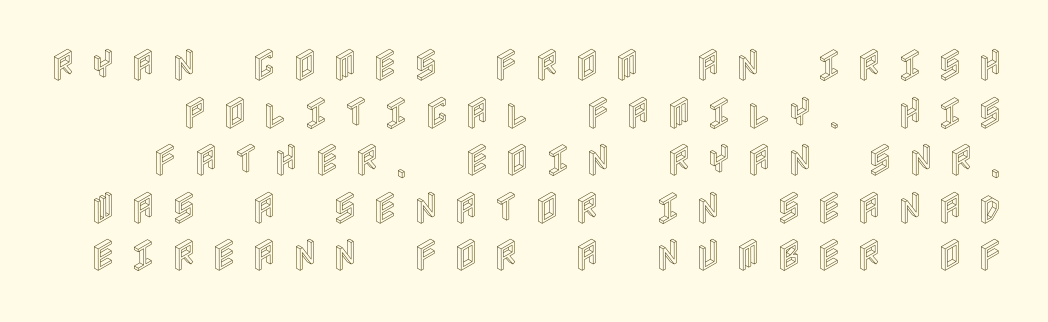
The image shows 35 px condensed type, upright; set normal line spacing (1.36x), unusually wide letter spacing (+0.42 em), not underlined; a large x-height.
